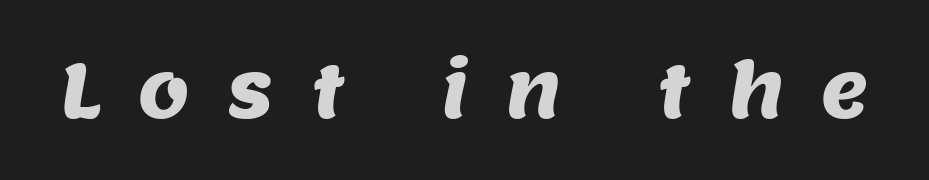
Rule under the text: the space is simply empty. This rendering employs a face without finishing strokes, i.e., a sans-serif. The tracking reads as deliberately expanded to a designer's eye. You could not count columns in this text — the font is proportionally spaced.
